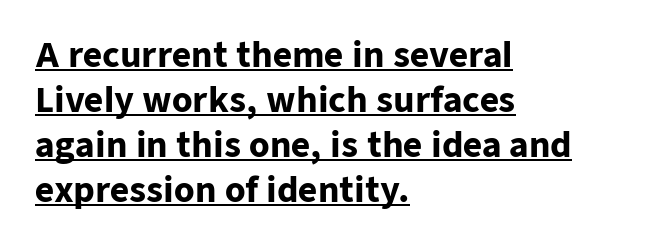
{"serif": "no", "italic": "no", "bold": "yes", "weight": "heavy", "width": "normal", "stroke_contrast": "low", "x_height": "medium", "monospaced": "no", "underline": "yes", "align": "left", "line_spacing": "normal", "line_spacing_ratio": 1.36, "letter_spacing": "normal", "letter_spacing_em": 0.0, "glyph_px": 33}
